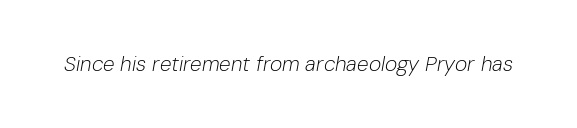
Q: Is the text bold? A: No.
Q: Is the text italic (slanted)? A: Yes, it leans right by about 10 degrees.
Q: Is the text underlined? A: No.
Q: Is the spacing between letters normal or unusually wide? A: Normal.
